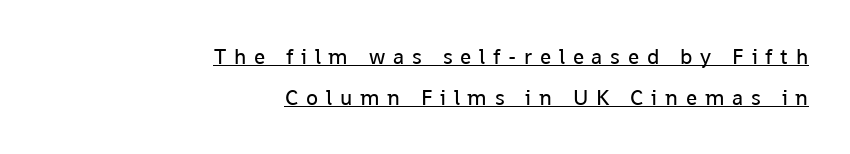
Beneath each row of characters lies a ruled line. This is the regular roman posture of the typeface. A typesetter would call this heavily tracked-out type. Line endings align vertically; line beginnings do not. Heft: none added — not bold.
